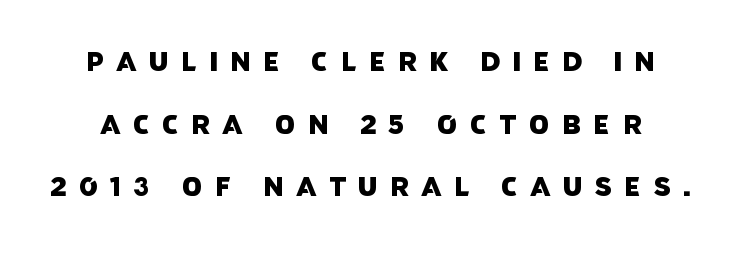
The image shows 26 px text type; set loose line spacing (2.41x), unusually wide letter spacing (+0.47 em), not underlined.
